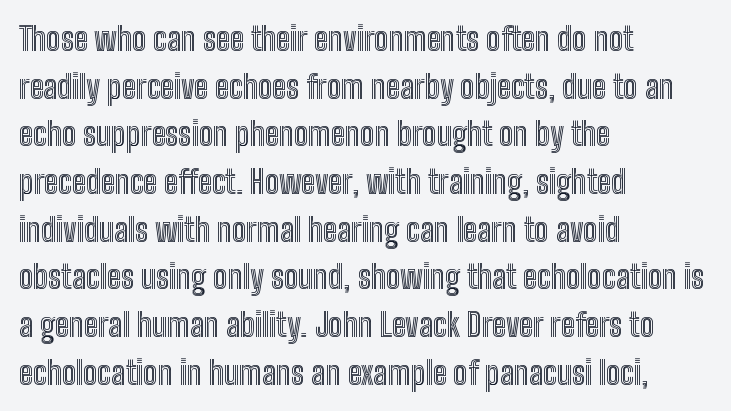
Q: Is the text italic (slanted)? A: No, it is upright.
Q: Is the text underlined? A: No.
Q: How is the paragraph aligned? A: Left-aligned.
Q: Is the spacing between letters normal or unusually wide? A: Normal.
Q: Is the spacing between lines tight, normal or loose? A: Normal.
Q: Width (condensed, normal, or wide)? A: Condensed.
Q: x-height? A: Medium.
Q: Monospaced? A: No.
